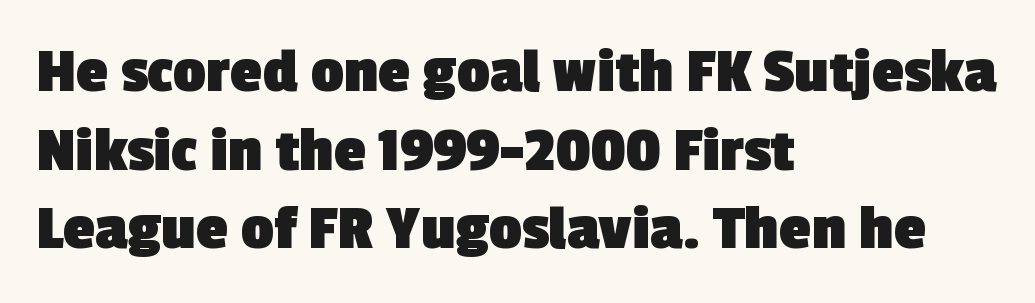
{"serif": "no", "bold": "yes", "weight": "heavy", "width": "normal", "x_height": "medium", "monospaced": "no", "underline": "no", "align": "left", "line_spacing_ratio": 1.21, "letter_spacing": "normal", "letter_spacing_em": 0.0, "glyph_px": 65}
